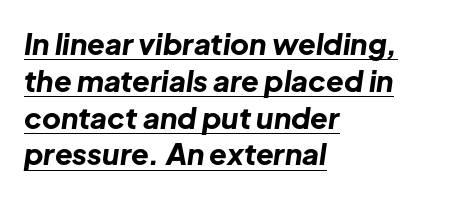
The image shows 29 px bold type, italic (leaning right); set left-aligned, normal line spacing (1.27x), normal letter spacing, underlined; low stroke contrast and a medium x-height.
